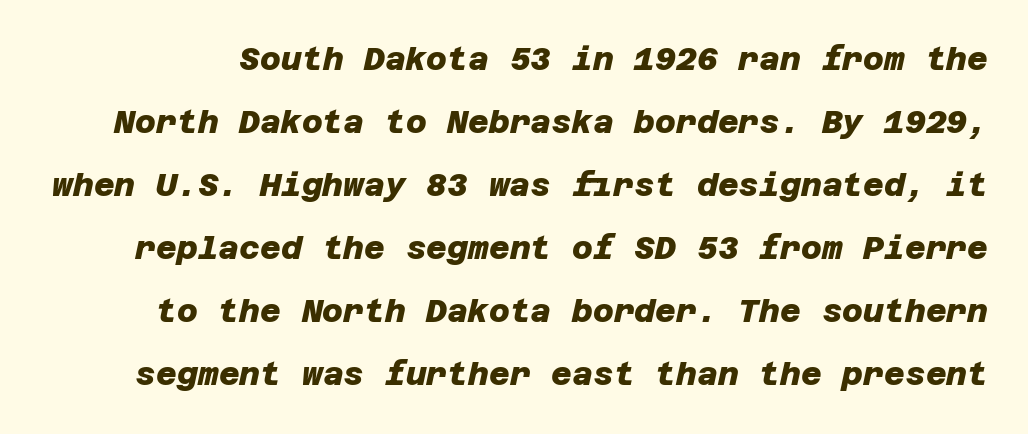
{"serif": "no", "bold": "yes", "weight": "heavy", "width": "normal", "stroke_contrast": "low", "x_height": "large", "underline": "no", "line_spacing": "loose", "line_spacing_ratio": 1.97, "letter_spacing": "normal", "letter_spacing_em": 0.0, "glyph_px": 32}
